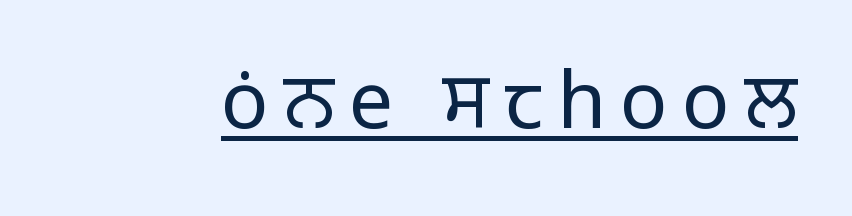
The image shows 79 px regular-weight sans-serif type, upright; set underlined; low stroke contrast and a medium x-height.
